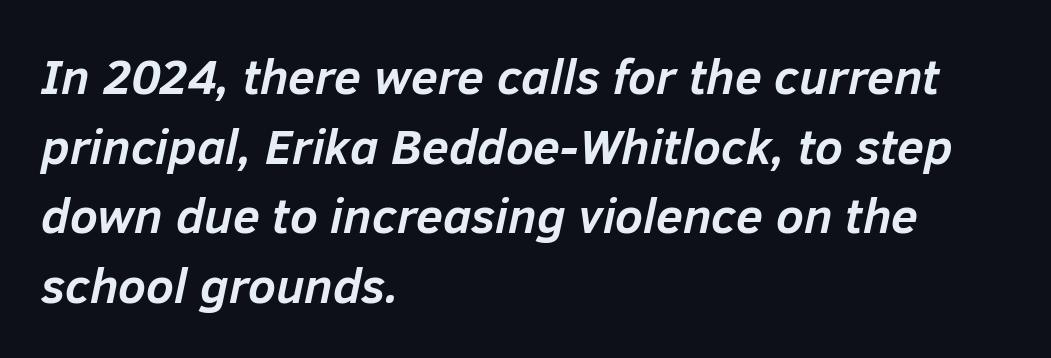
{"italic": "yes", "lean": "right", "slant_degrees": 12, "bold": "yes", "weight": "semibold", "width": "normal", "stroke_contrast": "low", "x_height": "medium", "monospaced": "no", "underline": "no", "align": "left", "line_spacing": "normal", "line_spacing_ratio": 1.42, "letter_spacing": "normal", "letter_spacing_em": 0.0, "glyph_px": 49}
